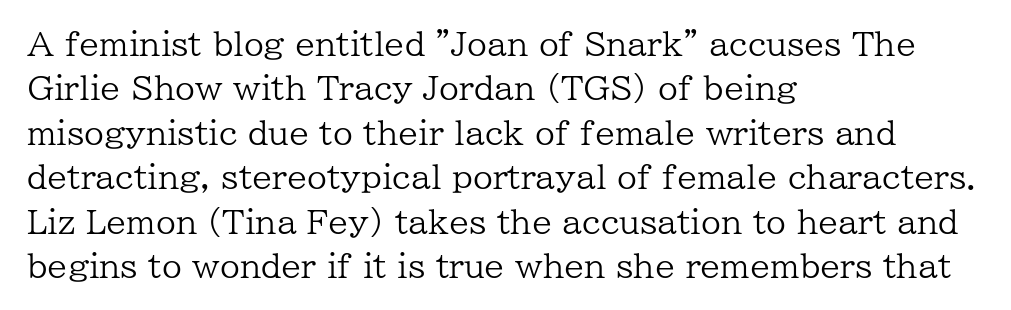
{"serif": "yes", "italic": "no", "bold": "no", "weight": "regular", "width": "normal", "stroke_contrast": "low", "x_height": "medium", "monospaced": "no", "underline": "no", "align": "left", "line_spacing": "normal", "line_spacing_ratio": 1.39, "letter_spacing": "normal", "letter_spacing_em": 0.0, "glyph_px": 32}
